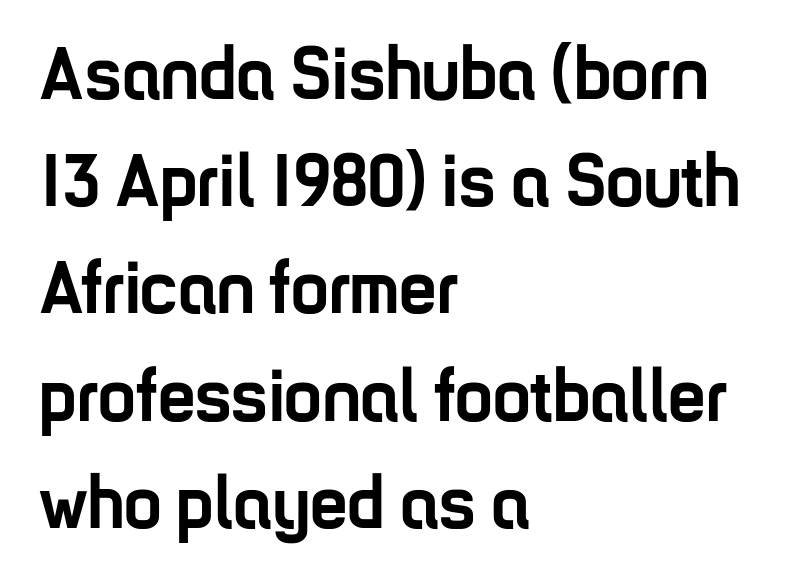
Q: Is the text bold? A: Yes.
Q: Is the text italic (slanted)? A: No, it is upright.
Q: Is the typeface a serif or a sans-serif typeface? A: Sans-serif.
Q: Is the text underlined? A: No.
Q: How is the paragraph aligned? A: Left-aligned.
Q: Is the spacing between letters normal or unusually wide? A: Normal.
Q: Is the spacing between lines tight, normal or loose? A: Normal.
Q: Width (condensed, normal, or wide)? A: Condensed.
Q: Stroke contrast? A: Low.
Q: x-height? A: Medium.
Q: Monospaced? A: No.
